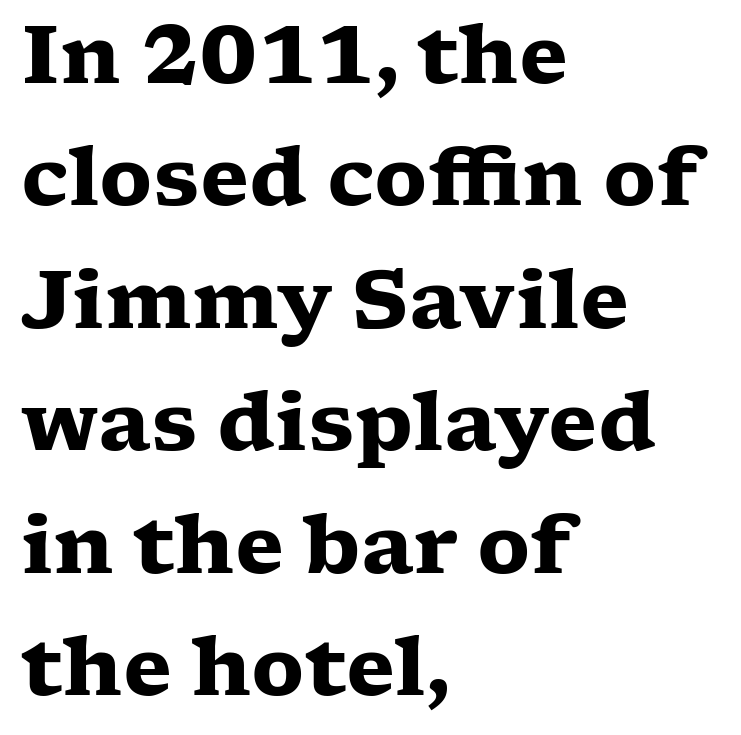
The glyphs in this specimen are seriffed. The lines sit at an ordinary, default distance from one another. Do the characters align in a grid? No, the font is proportional. If you drew a ruler down the left edge, every line would touch it. The font's upright variant was chosen for this text.
